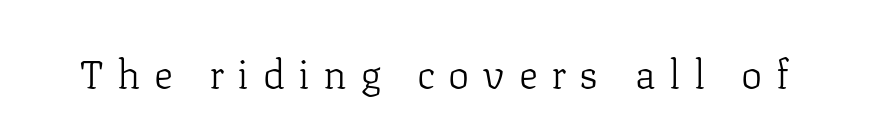
{"serif": "yes", "italic": "no", "bold": "no", "weight": "light", "width": "normal", "stroke_contrast": "low", "x_height": "medium", "monospaced": "no", "underline": "no", "letter_spacing": "wide", "letter_spacing_em": 0.34, "glyph_px": 40}
